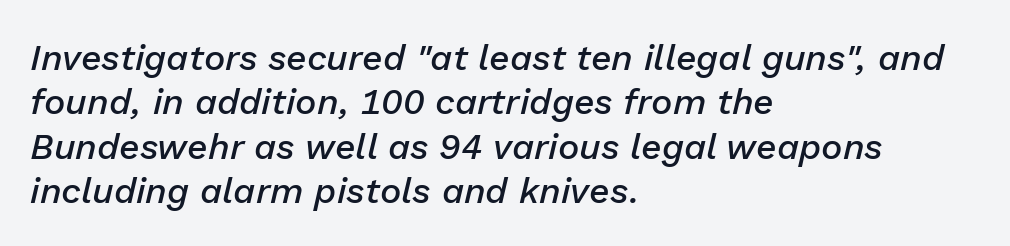
{"italic": "yes", "lean": "right", "slant_degrees": 13, "bold": "semi", "weight": "semibold", "width": "normal", "stroke_contrast": "low", "x_height": "medium", "monospaced": "no", "underline": "no", "align": "left", "line_spacing_ratio": 1.23, "letter_spacing": "normal", "letter_spacing_em": 0.0, "glyph_px": 36}
